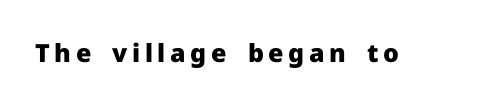
Q: Is the text bold? A: Yes.
Q: Is the text italic (slanted)? A: No, it is upright.
Q: Is the text underlined? A: No.
